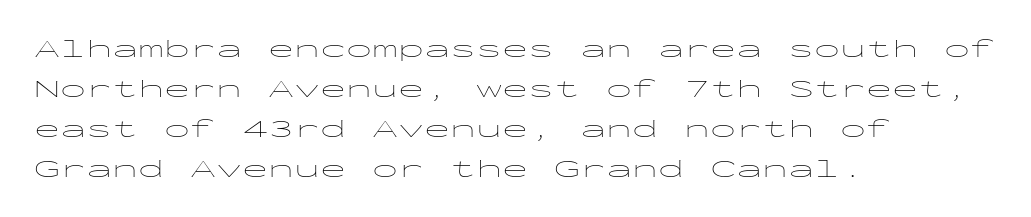
Q: Is the text bold? A: No.
Q: Is the text italic (slanted)? A: No, it is upright.
Q: Is the text underlined? A: No.
Q: How is the paragraph aligned? A: Left-aligned.
Q: Is the spacing between letters normal or unusually wide? A: Normal.
Q: Is the spacing between lines tight, normal or loose? A: Normal.
